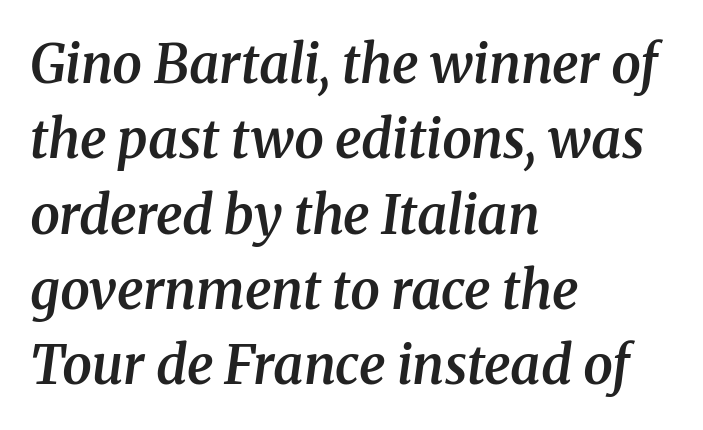
Beneath every word, the page is bare. Rows of type keep a routine distance in the vertical direction. A typesetter would label this face a serif. This is moderately heavy type, rendered in semibold. Line starts are locked; line ends wander. The letters advance in unequal steps, a hallmark of proportional type.
